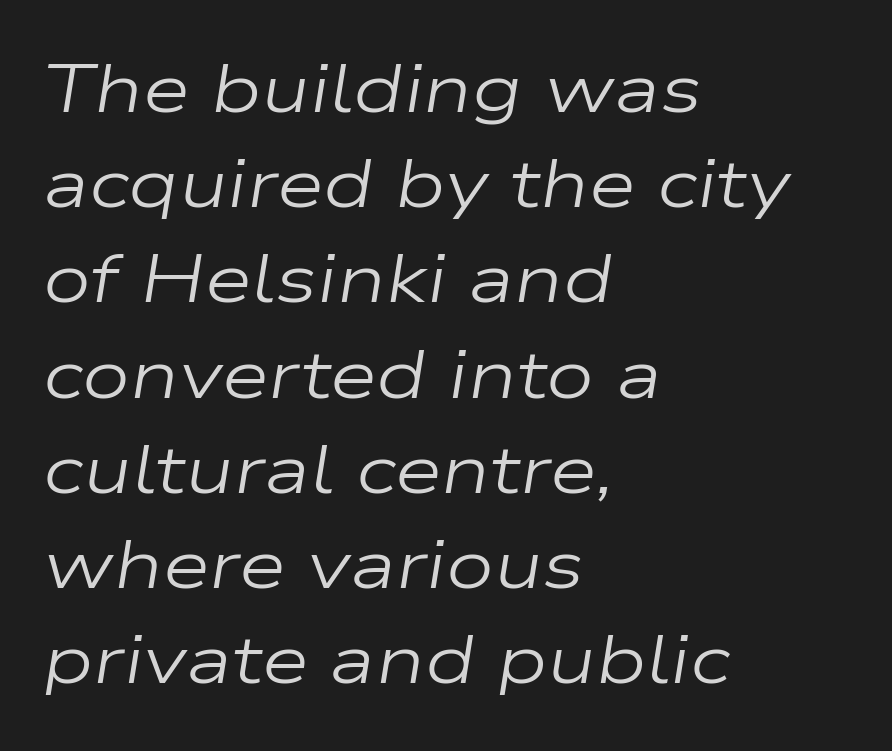
{"italic": "yes", "lean": "right", "slant_degrees": 9, "bold": "no", "weight": "regular", "width": "wide", "stroke_contrast": "low", "x_height": "medium", "monospaced": "no", "underline": "no", "align": "left", "line_spacing": "normal", "line_spacing_ratio": 1.4, "letter_spacing": "normal", "letter_spacing_em": 0.0, "glyph_px": 68}
